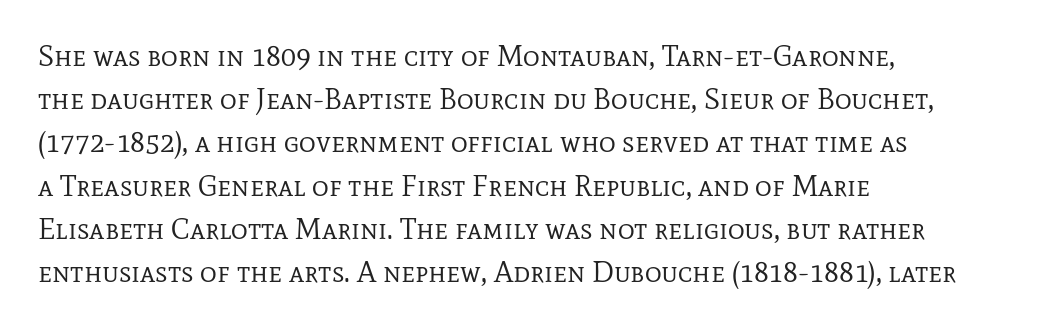
The compositor pushed each line to the left boundary. Summary of vertical rhythm: regular, with standard interline spacing. The strokes carry an ordinary text weight at most. Each row of text sits above clean, open space. The text was rendered using a seriffed face with decorative stroke endings. Students, note that the glyphs here touch the page at normal intervals.
